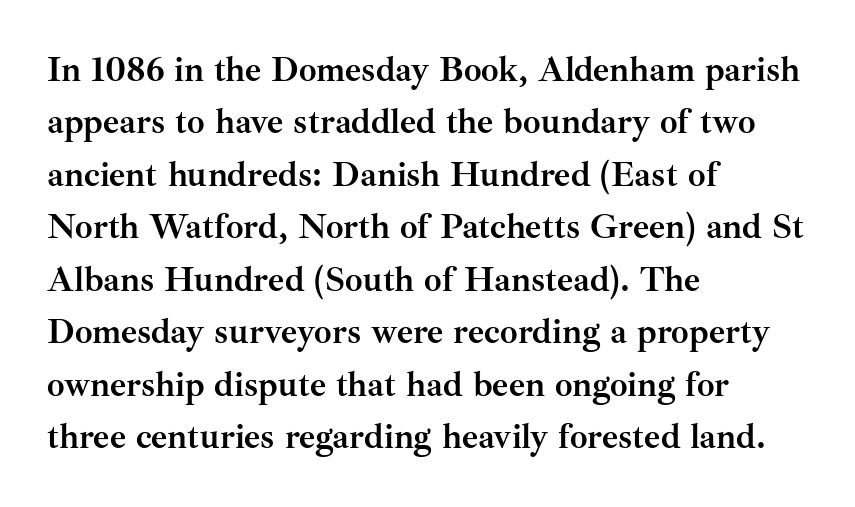
The image shows 35 px semibold serif type, upright; set left-aligned, normal line spacing (1.5x), normal letter spacing, not underlined; medium stroke contrast and a small x-height.
